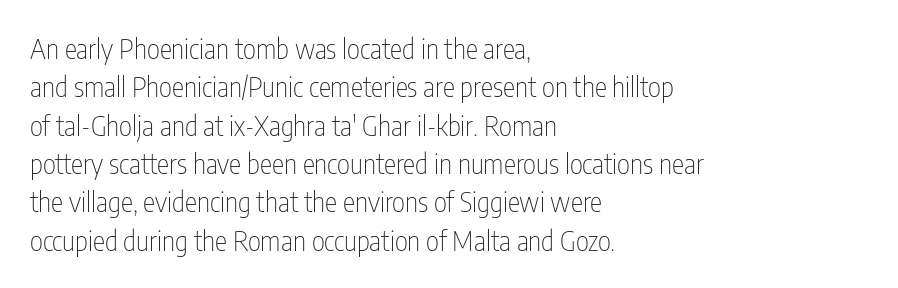
The image shows 28 px thin, condensed sans-serif type, upright; set left-aligned, normal line spacing (1.37x), normal letter spacing, not underlined; low stroke contrast and a medium x-height.
